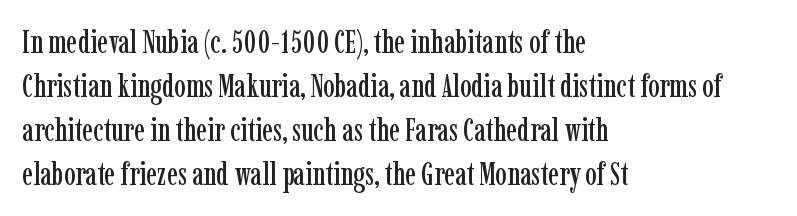
{"serif": "yes", "italic": "no", "width": "condensed", "stroke_contrast": "low", "x_height": "medium", "monospaced": "no", "underline": "no", "align": "left", "line_spacing": "normal", "line_spacing_ratio": 1.38, "letter_spacing": "normal", "letter_spacing_em": 0.0, "glyph_px": 32}
